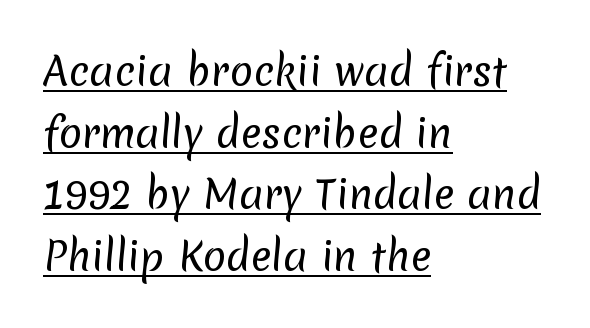
{"serif": "no", "bold": "no", "weight": "regular", "width": "normal", "stroke_contrast": "low", "x_height": "medium", "monospaced": "no", "underline": "yes", "align": "left", "line_spacing": "normal", "line_spacing_ratio": 1.58, "letter_spacing": "normal", "letter_spacing_em": 0.0, "glyph_px": 39}
